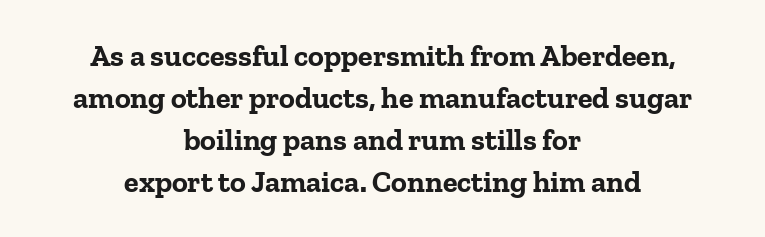
{"serif": "yes", "italic": "no", "bold": "yes", "weight": "bold", "width": "normal", "stroke_contrast": "low", "x_height": "medium", "monospaced": "no", "underline": "no", "align": "center", "line_spacing": "normal", "line_spacing_ratio": 1.4, "letter_spacing": "normal", "letter_spacing_em": 0.0, "glyph_px": 30}
